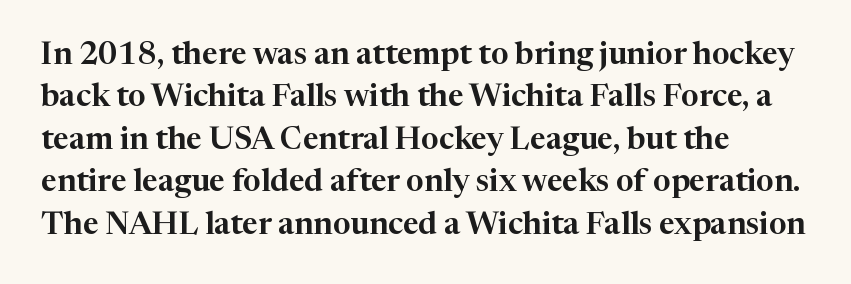
Q: Is the text italic (slanted)? A: No, it is upright.
Q: Is the typeface a serif or a sans-serif typeface? A: Serif.
Q: Is the text underlined? A: No.
Q: How is the paragraph aligned? A: Left-aligned.
Q: Is the spacing between letters normal or unusually wide? A: Normal.
Q: Is the spacing between lines tight, normal or loose? A: Normal.
Q: Width (condensed, normal, or wide)? A: Normal.
Q: Stroke contrast? A: High.
Q: x-height? A: Medium.
Q: Monospaced? A: No.
